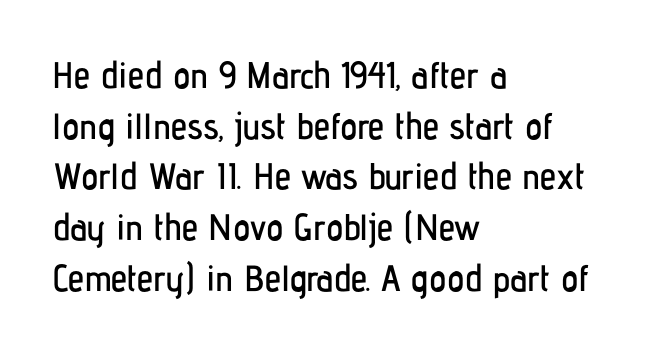
Nope, not italic — everything's standing straight. Anything drawn beneath the words? Only blank space. If you drew a ruler down the left edge, every line would touch it. Words appear dense and cohesive because spacing is normal. Is this a fixed-width face? No — the glyphs have proportional, varying widths.
